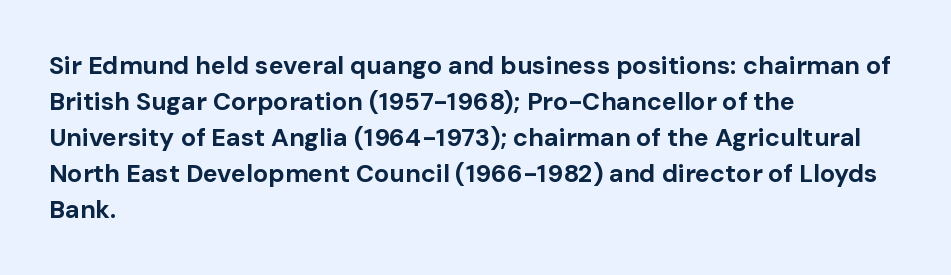
{"italic": "no", "bold": "yes", "underline": "no", "align": "left", "line_spacing": "normal", "line_spacing_ratio": 1.44, "letter_spacing": "normal", "letter_spacing_em": 0.0, "glyph_px": 25}
